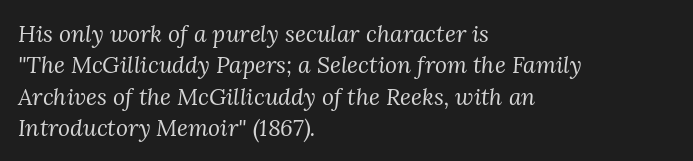
The image shows 23 px text type, italic (leaning right); set left-aligned, normal line spacing (1.36x), normal letter spacing, not underlined.
